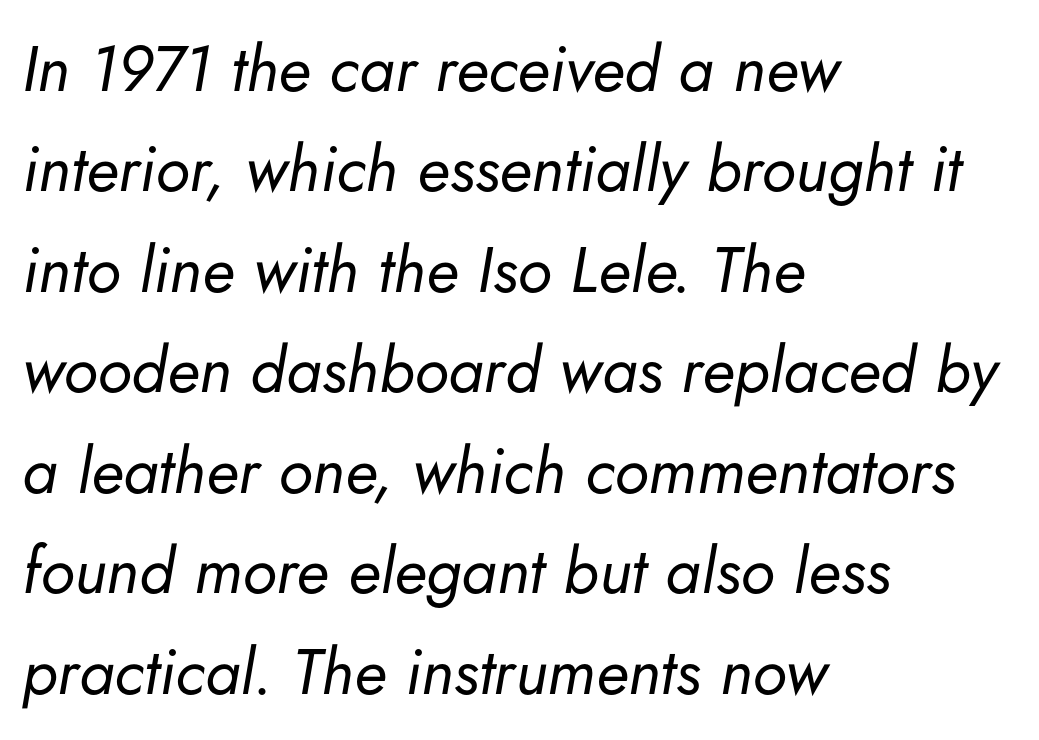
Q: Is the text bold? A: No.
Q: Is the text italic (slanted)? A: Yes, it leans right by about 5 degrees.
Q: Is the text underlined? A: No.
Q: How is the paragraph aligned? A: Left-aligned.
Q: Is the spacing between letters normal or unusually wide? A: Normal.
Q: Is the spacing between lines tight, normal or loose? A: Normal.
Q: Width (condensed, normal, or wide)? A: Normal.
Q: Stroke contrast? A: Low.
Q: x-height? A: Small.
Q: Monospaced? A: No.
